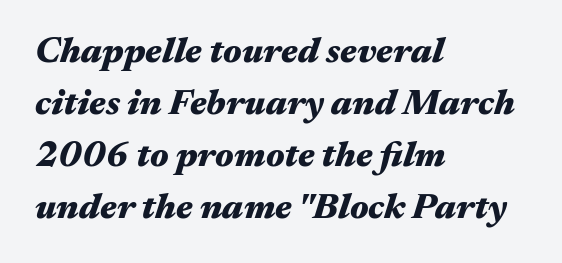
Q: Is the text bold? A: Yes.
Q: Is the text italic (slanted)? A: Yes, it leans right by about 17 degrees.
Q: Is the text underlined? A: No.
Q: How is the paragraph aligned? A: Left-aligned.
Q: Is the spacing between letters normal or unusually wide? A: Normal.
Q: Is the spacing between lines tight, normal or loose? A: Normal.
Q: Width (condensed, normal, or wide)? A: Wide.
Q: Stroke contrast? A: Medium.
Q: x-height? A: Medium.
Q: Monospaced? A: No.
